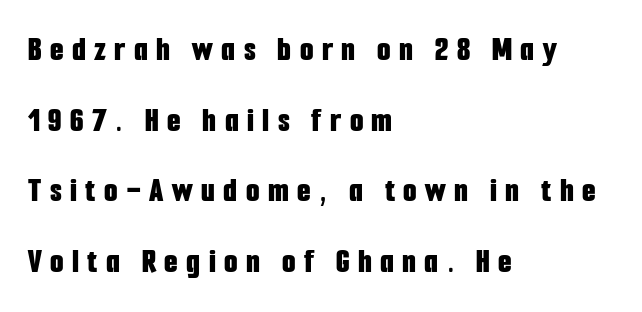
Q: Is the text bold? A: Yes.
Q: Is the text italic (slanted)? A: No, it is upright.
Q: Is the typeface a serif or a sans-serif typeface? A: Sans-serif.
Q: Is the text underlined? A: No.
Q: How is the paragraph aligned? A: Left-aligned.
Q: Is the spacing between letters normal or unusually wide? A: Unusually wide.
Q: Is the spacing between lines tight, normal or loose? A: Loose.
Q: Width (condensed, normal, or wide)? A: Condensed.
Q: Stroke contrast? A: Low.
Q: x-height? A: Medium.
Q: Monospaced? A: No.
